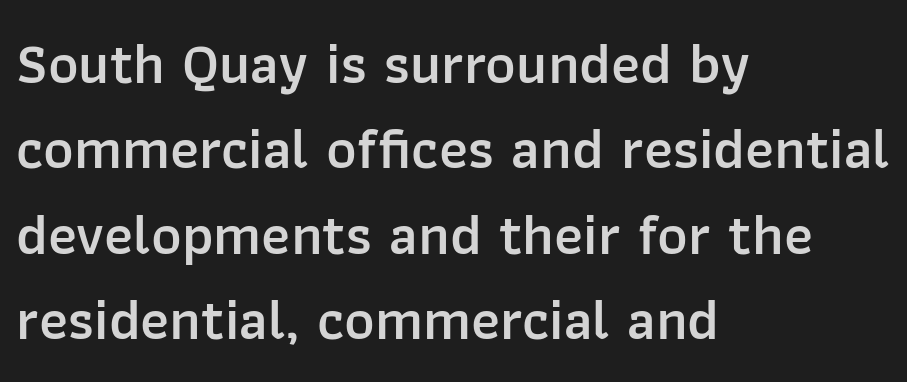
{"serif": "no", "italic": "no", "bold": "semi", "weight": "semibold", "width": "normal", "stroke_contrast": "low", "x_height": "medium", "monospaced": "no", "underline": "no", "align": "left", "line_spacing": "normal", "line_spacing_ratio": 1.47, "letter_spacing": "normal", "letter_spacing_em": 0.0, "glyph_px": 58}
